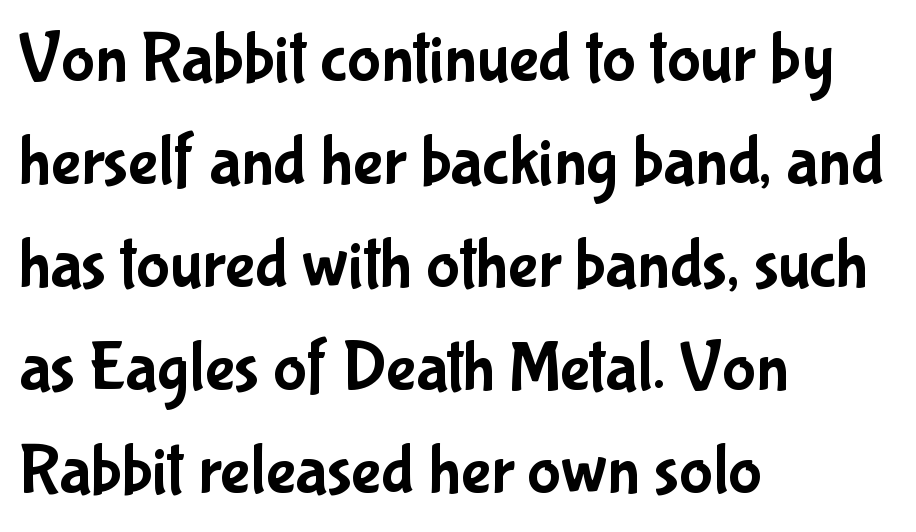
{"serif": "no", "italic": "no", "width": "condensed", "stroke_contrast": "low", "x_height": "medium", "monospaced": "no", "underline": "no", "align": "left", "line_spacing": "normal", "line_spacing_ratio": 1.47, "letter_spacing": "normal", "letter_spacing_em": 0.0, "glyph_px": 70}
